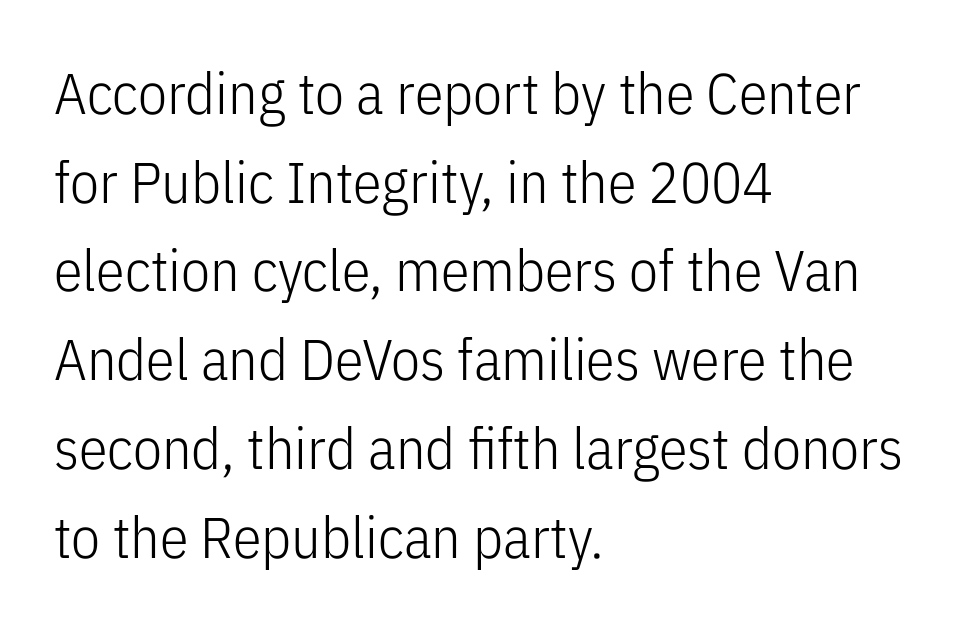
Descenders are the only things crossing below the line. This sample uses an upright cut, with every glyph sitting square on the baseline. These lines are rendered in a variable-pitch font. Nothing sits at the stroke ends, so this counts as sans-serif.
